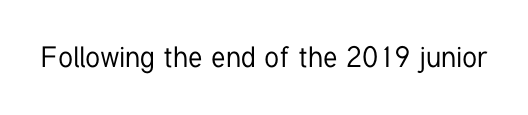
The image shows 29 px condensed sans-serif type, upright; set normal letter spacing, not underlined; low stroke contrast and a medium x-height.
